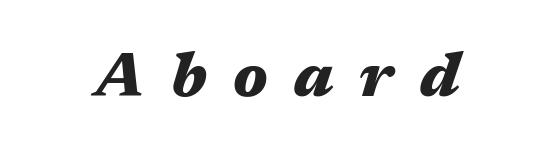
The image shows 61 px heavy, wide type, italic (leaning right); set unusually wide letter spacing (+0.43 em), not underlined; medium stroke contrast and a medium x-height.
